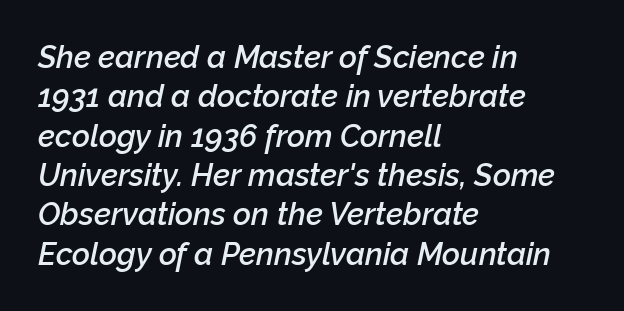
{"italic": "yes", "lean": "right", "slant_degrees": 12, "bold": "semi", "weight": "semibold", "width": "normal", "stroke_contrast": "low", "x_height": "medium", "monospaced": "no", "underline": "no", "align": "left", "line_spacing": "normal", "line_spacing_ratio": 1.27, "letter_spacing": "normal", "letter_spacing_em": 0.0, "glyph_px": 31}
